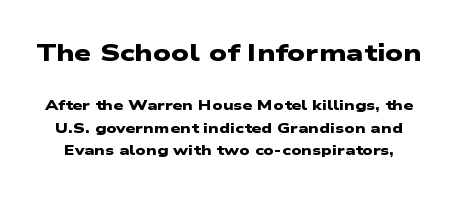
How would I describe the line gaps? Plain and ordinary. Visually, the top section dominates because its glyphs are scaled up. Each row of text sits above clean, open space. Bold? Absolutely — the strokes are thick and heavy.
